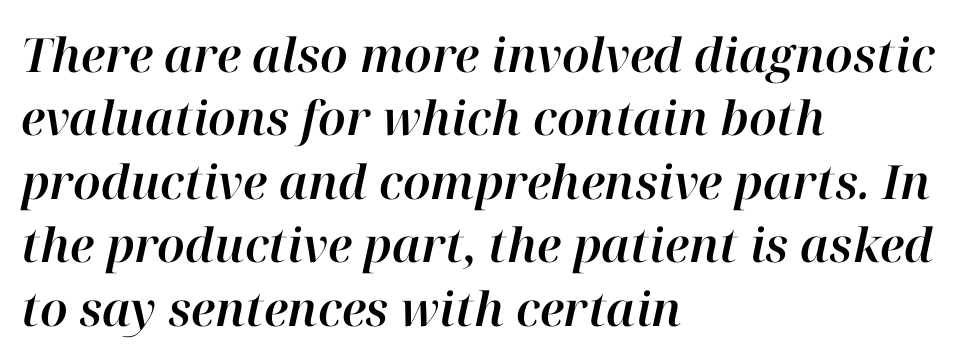
A normal amount of white space separates one row of letters from the next. The axis of the letterforms is tilted away from vertical. Observe the ordinary spacing: letters are neighbours, not strangers. The lines in this sample share a left origin and differ only in where they stop. Plain, unruled lines of type.
